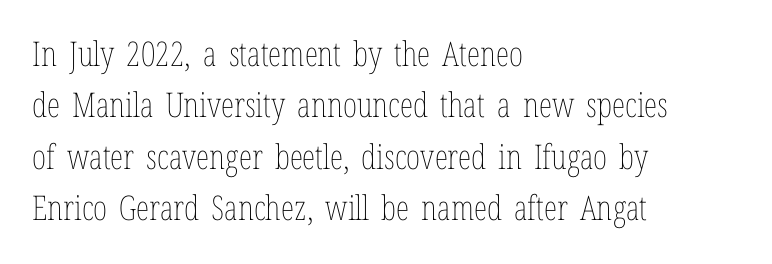
{"italic": "no", "bold": "no", "weight": "thin", "width": "condensed", "stroke_contrast": "low", "x_height": "medium", "monospaced": "no", "underline": "no", "align": "left", "line_spacing": "normal", "line_spacing_ratio": 1.51, "letter_spacing": "normal", "letter_spacing_em": 0.0, "glyph_px": 34}
